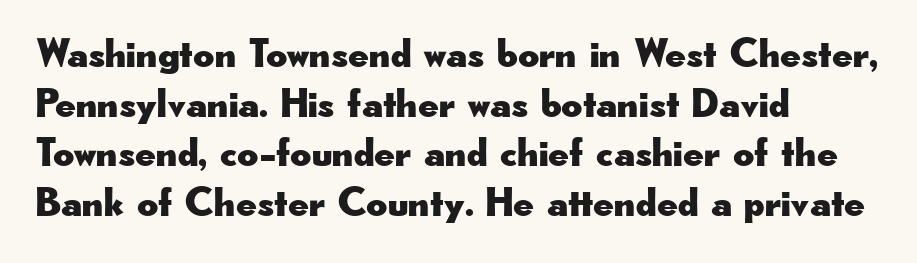
The text was rendered using a sans face with plain stroke endings. The setting favours the left margin, as ordinary paragraphs usually do. Characters remain perfectly vertical along every line. Here the glyphs are tracked normally, forming tight word shapes.
